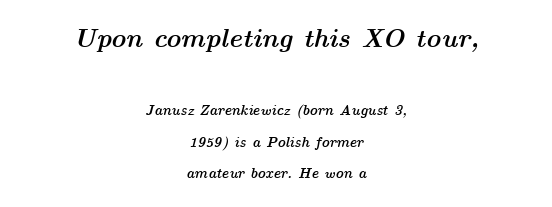
{"italic": "yes", "lean": "right", "slant_degrees": 14, "bold": "yes", "underline": "no", "align": "center", "line_spacing": "loose", "line_spacing_ratio": 2.25, "letter_spacing": "normal", "letter_spacing_em": 0.0, "larger_block": "first", "size_ratio": 1.86, "glyph_px": 26}
